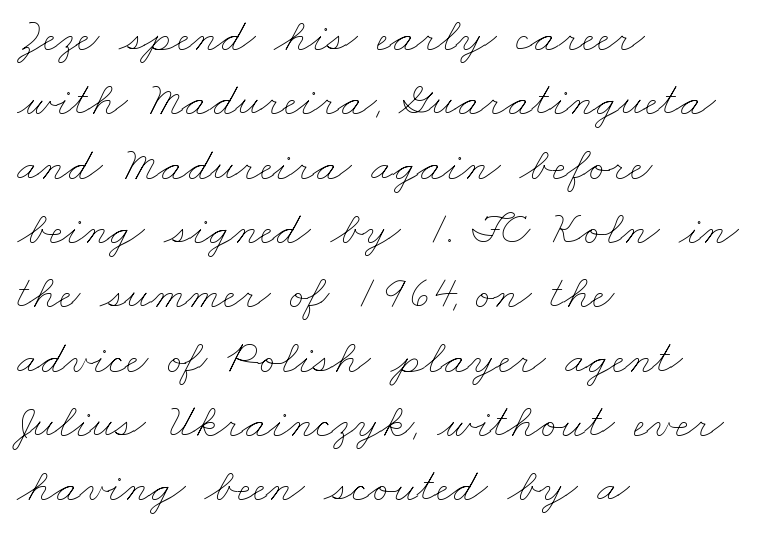
Q: Is the text bold? A: No.
Q: Is the text underlined? A: No.
Q: How is the paragraph aligned? A: Left-aligned.
Q: Is the spacing between letters normal or unusually wide? A: Normal.
Q: Is the spacing between lines tight, normal or loose? A: Normal.
Q: Width (condensed, normal, or wide)? A: Wide.
Q: Stroke contrast? A: Low.
Q: x-height? A: Small.
Q: Monospaced? A: No.
